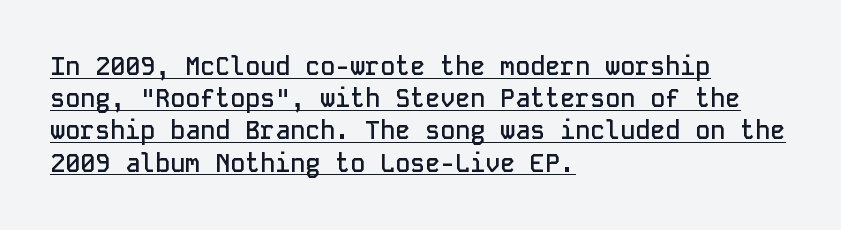
The image shows 25 px text type, upright; set left-aligned, normal line spacing (1.29x), normal letter spacing, underlined.
